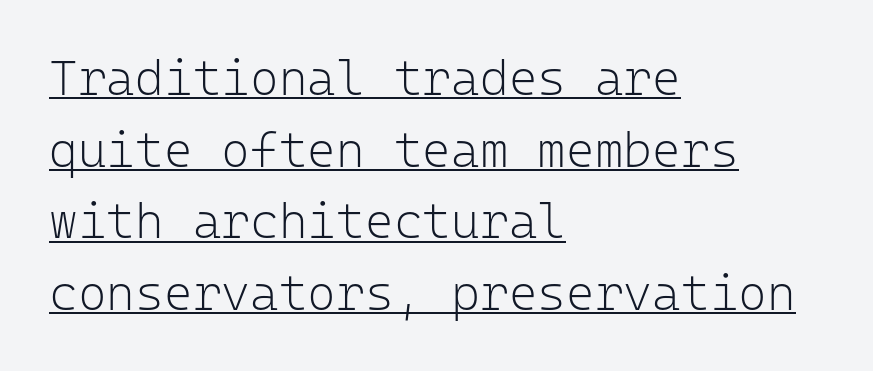
{"serif": "no", "italic": "no", "bold": "no", "weight": "light", "width": "normal", "stroke_contrast": "low", "x_height": "medium", "monospaced": "yes", "underline": "yes", "align": "left", "line_spacing": "normal", "line_spacing_ratio": 1.46, "letter_spacing": "normal", "letter_spacing_em": 0.0, "glyph_px": 49}
